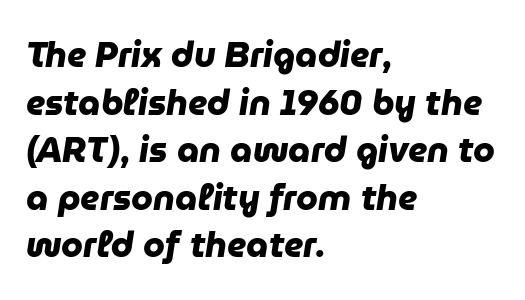
Q: Is the text bold? A: Yes.
Q: Is the typeface a serif or a sans-serif typeface? A: Sans-serif.
Q: Is the text underlined? A: No.
Q: How is the paragraph aligned? A: Left-aligned.
Q: Is the spacing between letters normal or unusually wide? A: Normal.
Q: Is the spacing between lines tight, normal or loose? A: Normal.
Q: Width (condensed, normal, or wide)? A: Normal.
Q: Stroke contrast? A: Low.
Q: x-height? A: Medium.
Q: Monospaced? A: No.
